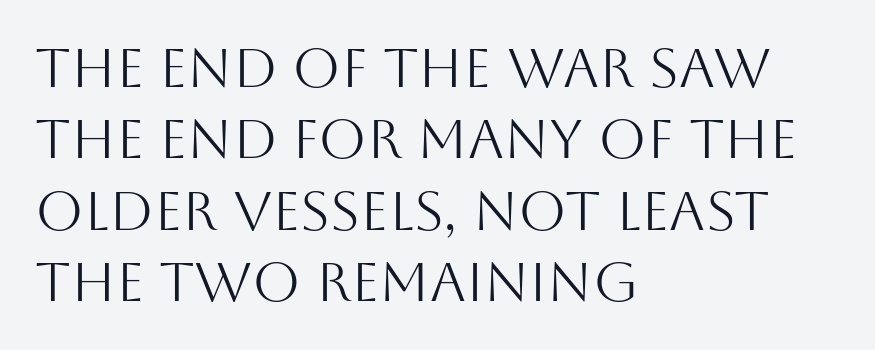
The image shows 55 px light sans-serif type, upright; set left-aligned, normal line spacing (1.3x), normal letter spacing, not underlined; medium stroke contrast and a large x-height.
